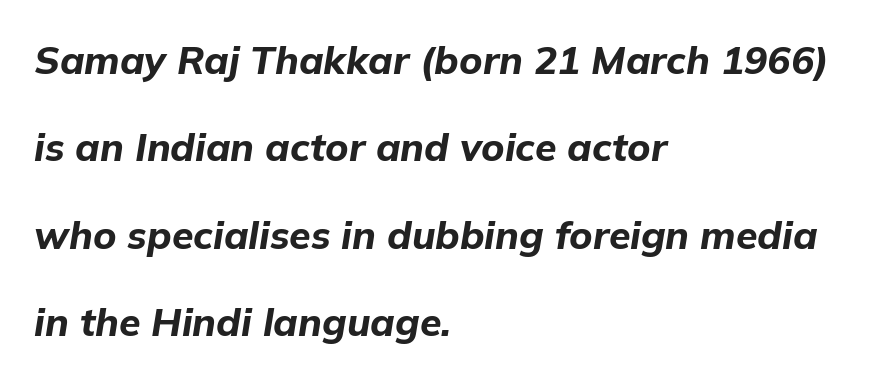
The image shows 39 px bold type, italic (leaning right); set left-aligned, loose line spacing (2.24x), normal letter spacing, not underlined; low stroke contrast and a medium x-height.
